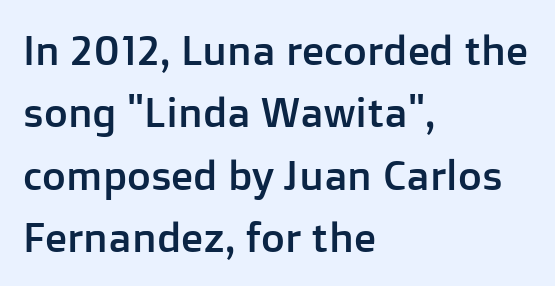
Q: Is the text italic (slanted)? A: No, it is upright.
Q: Is the typeface a serif or a sans-serif typeface? A: Sans-serif.
Q: Is the text underlined? A: No.
Q: How is the paragraph aligned? A: Left-aligned.
Q: Is the spacing between letters normal or unusually wide? A: Normal.
Q: Is the spacing between lines tight, normal or loose? A: Normal.
Q: Width (condensed, normal, or wide)? A: Normal.
Q: Stroke contrast? A: Low.
Q: x-height? A: Medium.
Q: Monospaced? A: No.
